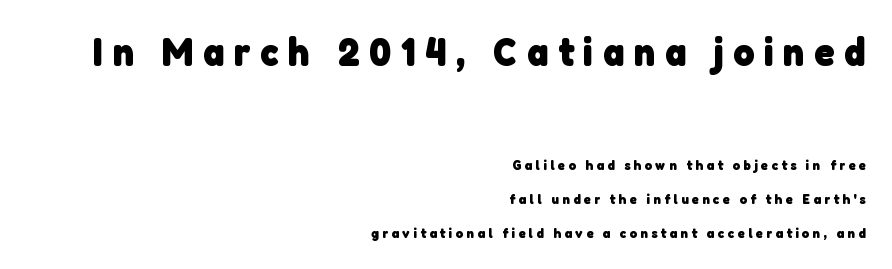
The rendering uses a large line-height, opening up the rows. The text was rendered using a sans face with plain stroke endings. The passage shown is not underscored anywhere. Plenty of ink on the page — the face is bold.
